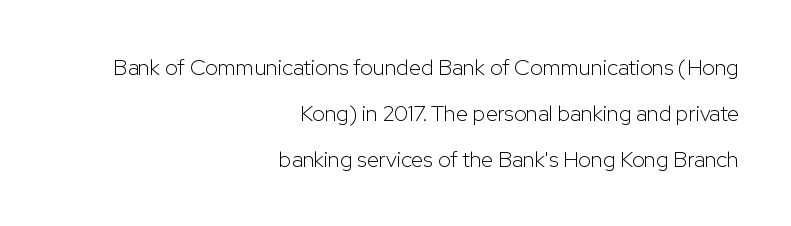
{"italic": "no", "bold": "no", "underline": "no", "align": "right", "line_spacing": "loose", "line_spacing_ratio": 2.08, "letter_spacing": "normal", "letter_spacing_em": 0.0, "glyph_px": 22}
